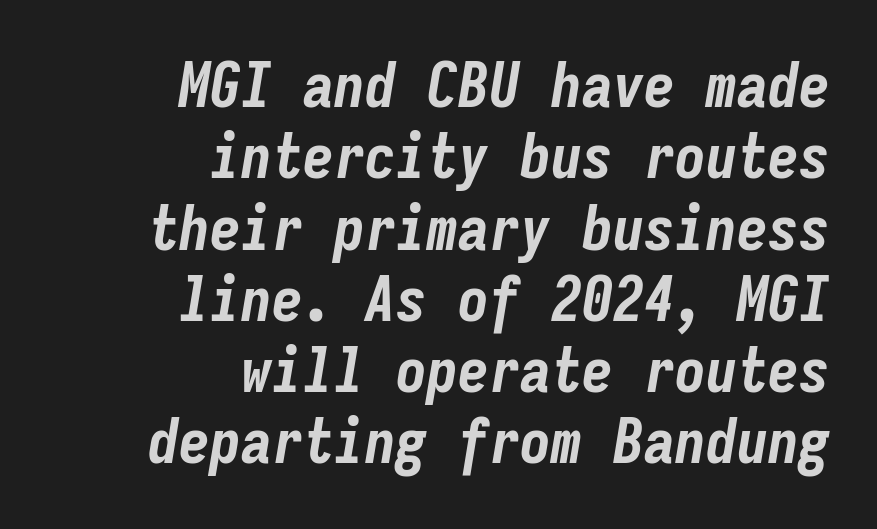
Notice how descenders almost collide with the ascenders below — that's tight leading. Descender tails drop into unmarked territory. The letters sit at their default tracking, neither squeezed nor spread. This sample has the even, mechanical cadence of fixed-width lettering. Designer's note — italics engaged.
